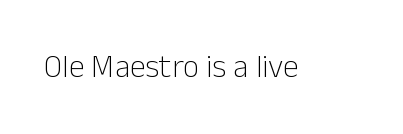
The image shows 32 px light sans-serif type, upright; set normal letter spacing, not underlined; low stroke contrast and a medium x-height.
